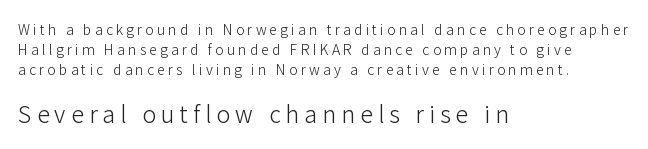
Q: Is the text bold? A: No.
Q: Is the text italic (slanted)? A: No, it is upright.
Q: Is the text underlined? A: No.
Q: How is the paragraph aligned? A: Left-aligned.
Q: Is the spacing between letters normal or unusually wide? A: Unusually wide.
Q: Is the spacing between lines tight, normal or loose? A: Normal.
Q: Which block of text is set in a larger size, the first (top) or the second (bottom)? A: The second (bottom) one.
